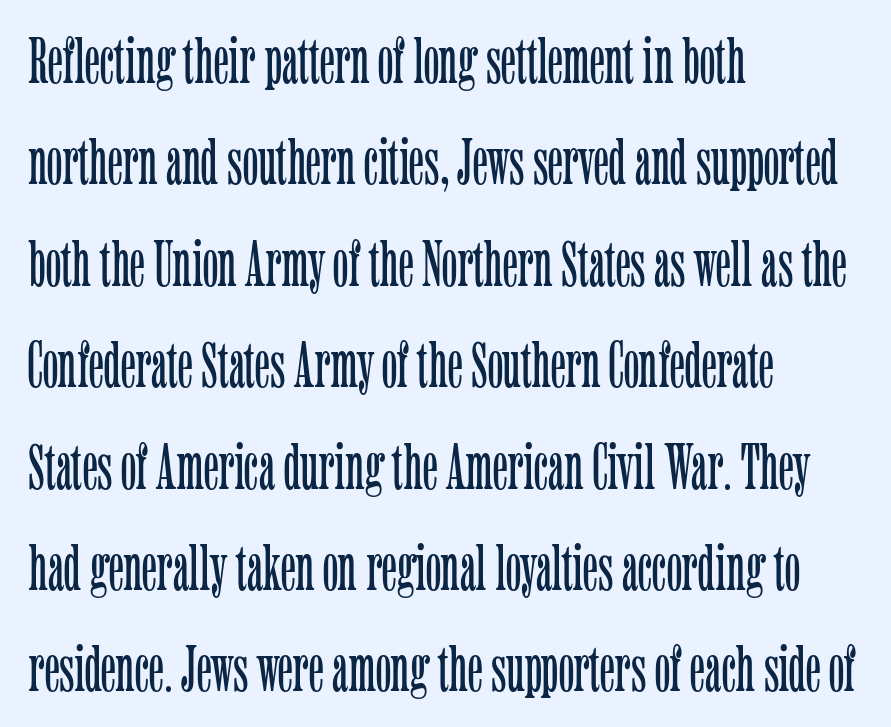
Q: Is the text bold? A: No.
Q: Is the text italic (slanted)? A: No, it is upright.
Q: Is the typeface a serif or a sans-serif typeface? A: Serif.
Q: Is the text underlined? A: No.
Q: How is the paragraph aligned? A: Left-aligned.
Q: Is the spacing between letters normal or unusually wide? A: Normal.
Q: Is the spacing between lines tight, normal or loose? A: Normal.
Q: Width (condensed, normal, or wide)? A: Condensed.
Q: Stroke contrast? A: Low.
Q: x-height? A: Medium.
Q: Monospaced? A: No.
